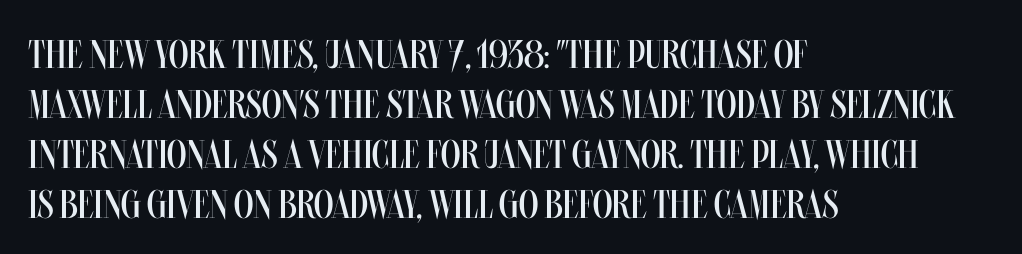
The image shows 40 px regular-weight, condensed type, upright; set left-aligned, normal line spacing (1.25x), normal letter spacing, not underlined; medium stroke contrast and a large x-height.
